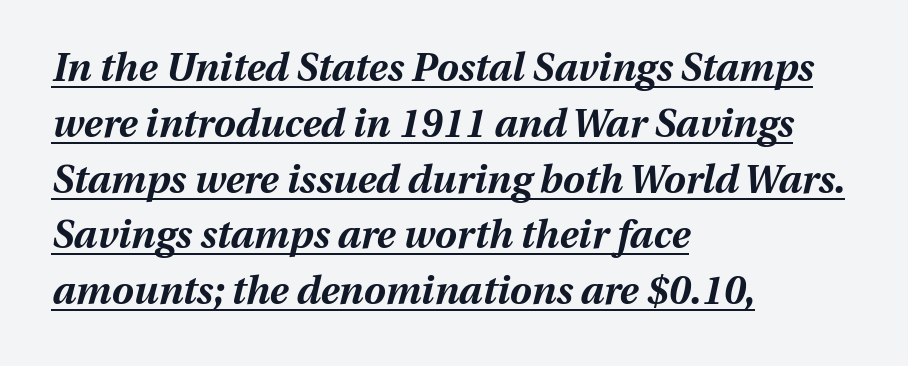
{"italic": "yes", "lean": "right", "slant_degrees": 13, "bold": "yes", "weight": "bold", "width": "normal", "stroke_contrast": "medium", "x_height": "medium", "monospaced": "no", "underline": "yes", "align": "left", "line_spacing": "normal", "line_spacing_ratio": 1.43, "letter_spacing": "normal", "letter_spacing_em": 0.0, "glyph_px": 39}
